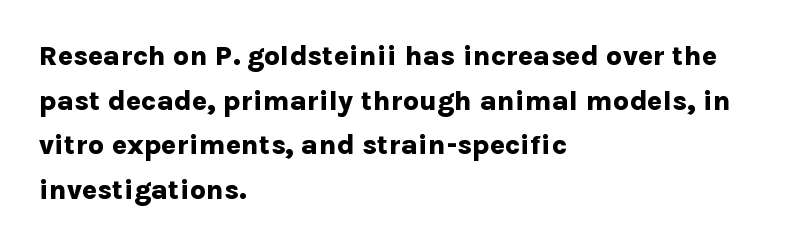
The image shows 28 px bold sans-serif type, upright; set left-aligned, normal line spacing (1.59x), normal letter spacing, not underlined; low stroke contrast and a medium x-height.
